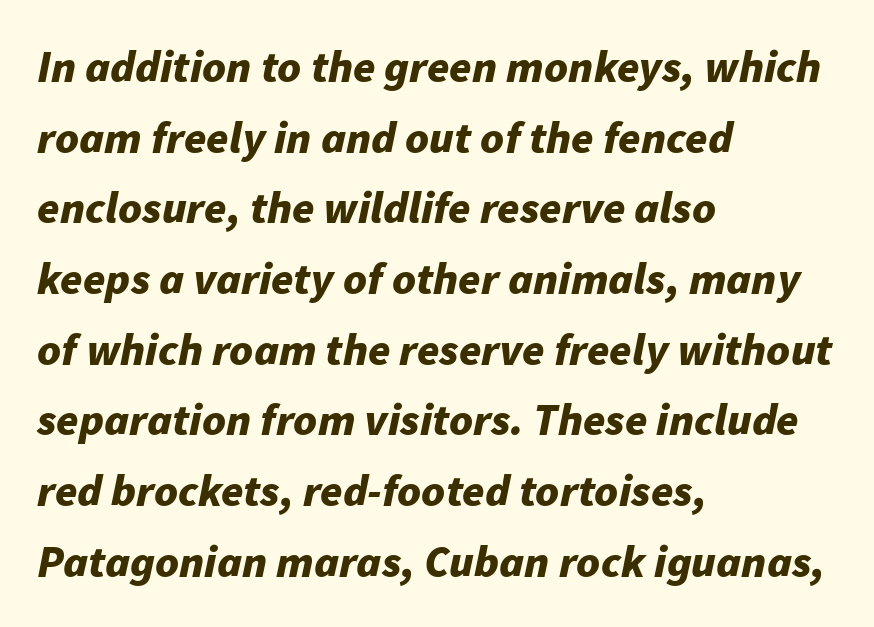
{"italic": "yes", "lean": "right", "slant_degrees": 11, "bold": "yes", "weight": "bold", "width": "normal", "stroke_contrast": "low", "x_height": "medium", "monospaced": "no", "underline": "no", "align": "left", "line_spacing": "normal", "line_spacing_ratio": 1.57, "letter_spacing": "normal", "letter_spacing_em": 0.0, "glyph_px": 45}
